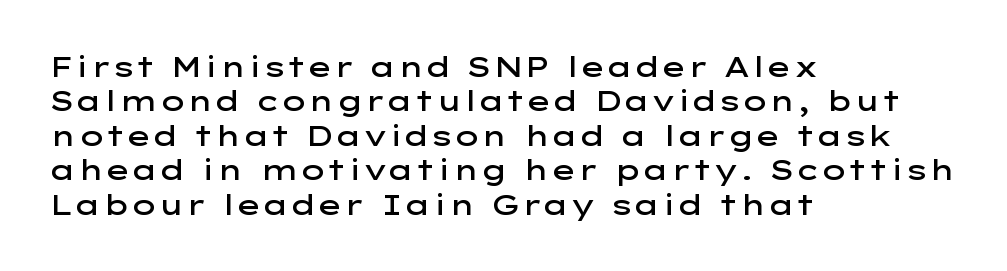
The image shows 28 px semibold, wide sans-serif type, upright; set left-aligned, line spacing 1.23x, normal letter spacing, not underlined; low stroke contrast and a medium x-height.
